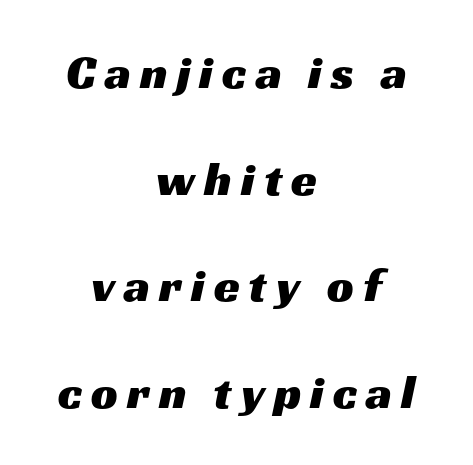
The zone under the glyphs is completely vacant. The letters carry no serifs — their stems end cleanly without finishing strokes. Is this a fixed-width face? No — the glyphs have proportional, varying widths. Layout note: lines centered. This block would shrink considerably if given ordinary leading; it's expanded now.
